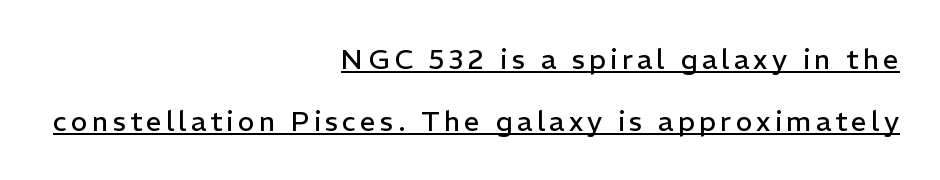
The letters carry no serifs — their stems end cleanly without finishing strokes. These lines were composed using upright roman letters. Every word sits above its own underline. The paragraph shown leans on its right margin.
